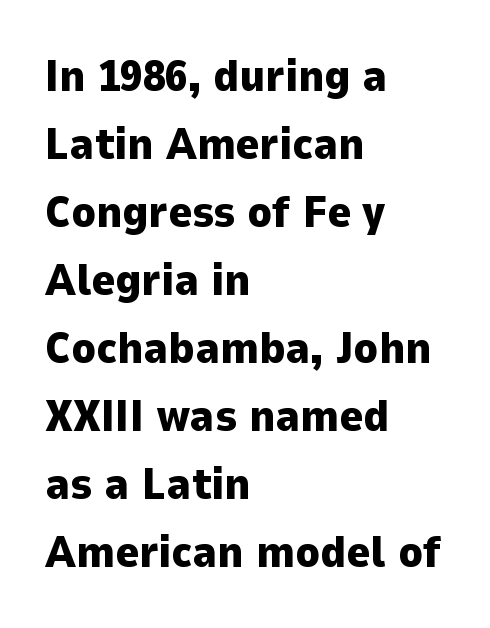
The image shows 45 px heavy sans-serif type, upright; set left-aligned, normal line spacing (1.51x), normal letter spacing, not underlined; low stroke contrast and a medium x-height.
